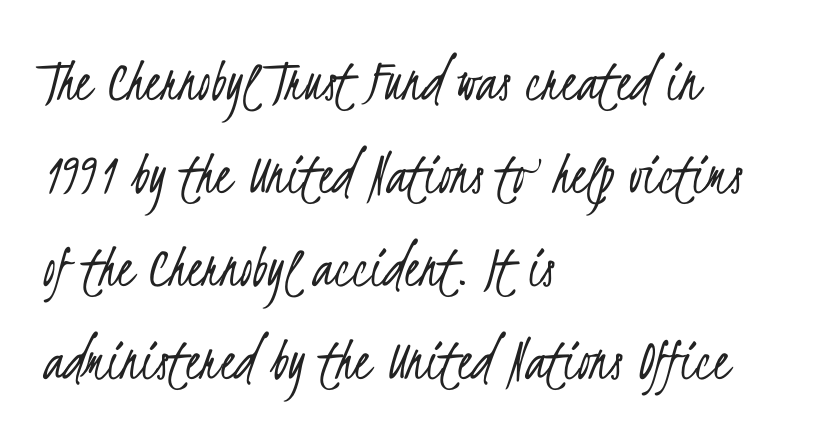
Q: Is the text bold? A: No.
Q: Is the typeface a serif or a sans-serif typeface? A: Sans-serif.
Q: Is the text underlined? A: No.
Q: How is the paragraph aligned? A: Left-aligned.
Q: Is the spacing between letters normal or unusually wide? A: Normal.
Q: Is the spacing between lines tight, normal or loose? A: Normal.
Q: Width (condensed, normal, or wide)? A: Condensed.
Q: Stroke contrast? A: Low.
Q: x-height? A: Small.
Q: Monospaced? A: No.
